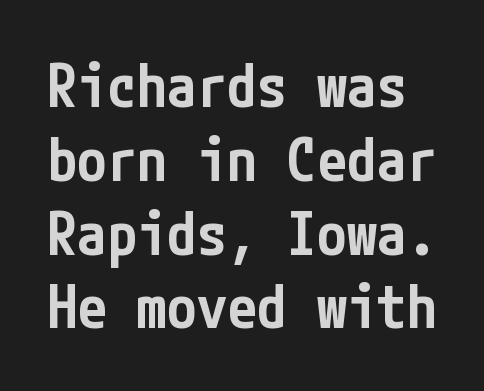
The image shows 60 px semibold, condensed sans-serif type, upright; set line spacing 1.23x, normal letter spacing, not underlined; low stroke contrast and a medium x-height.
